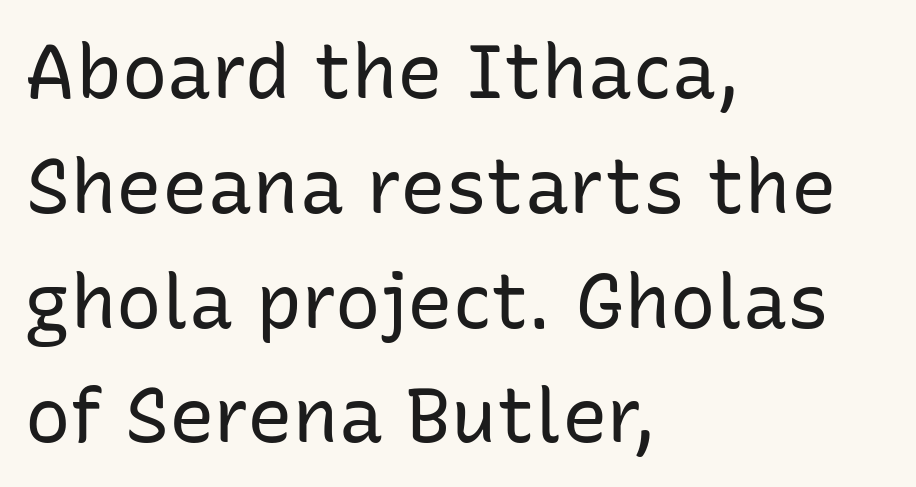
Character widths vary here, with narrow letters taking less room than wide ones. Font category for this specimen: sans-serif. Caption: standard tracking, unaltered. Is there much room between lines? A standard amount, neither cramped nor airy. This rendering uses left alignment, leaving the right contour irregular.
